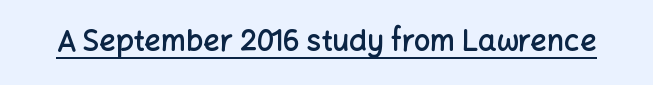
The letters stand straight up with perfectly vertical stems. The words here are underlined. Students, this is semibold: more ink than regular, less than bold. Tracking value appears to be zero — textbook default spacing. The rendering shows plain stroke endings on the letterforms — a sans-serif design.
